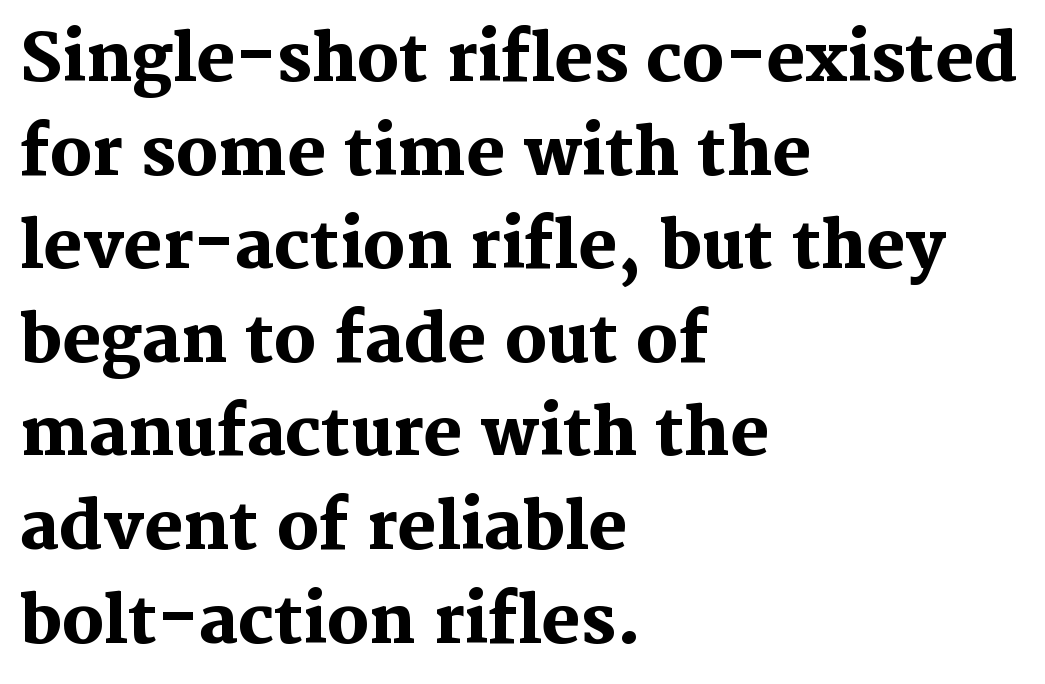
Q: Is the text bold? A: Yes.
Q: Is the text italic (slanted)? A: No, it is upright.
Q: Is the typeface a serif or a sans-serif typeface? A: Serif.
Q: Is the text underlined? A: No.
Q: How is the paragraph aligned? A: Left-aligned.
Q: Is the spacing between letters normal or unusually wide? A: Normal.
Q: Is the spacing between lines tight, normal or loose? A: Normal.
Q: Width (condensed, normal, or wide)? A: Normal.
Q: Stroke contrast? A: Medium.
Q: x-height? A: Medium.
Q: Monospaced? A: No.
